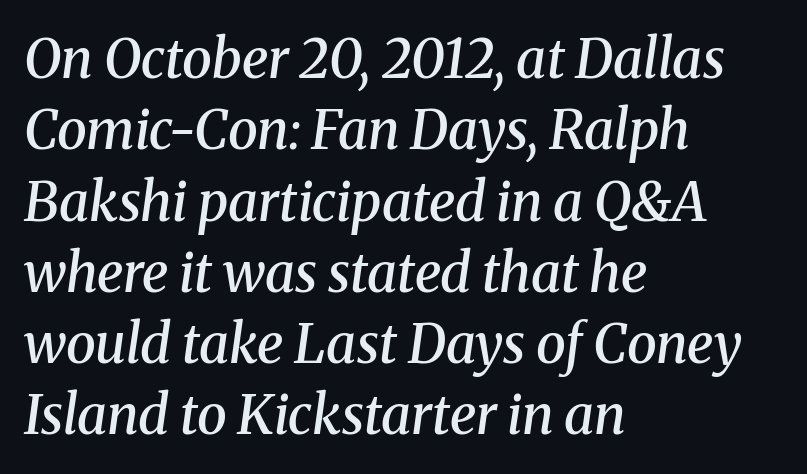
Q: Is the text bold? A: Semi-bold.
Q: Is the text italic (slanted)? A: Yes, it leans right by about 8 degrees.
Q: Is the typeface a serif or a sans-serif typeface? A: Serif.
Q: Is the text underlined? A: No.
Q: How is the paragraph aligned? A: Left-aligned.
Q: Is the spacing between letters normal or unusually wide? A: Normal.
Q: Is the spacing between lines tight, normal or loose? A: Normal.
Q: Width (condensed, normal, or wide)? A: Normal.
Q: Stroke contrast? A: Medium.
Q: x-height? A: Medium.
Q: Monospaced? A: No.
